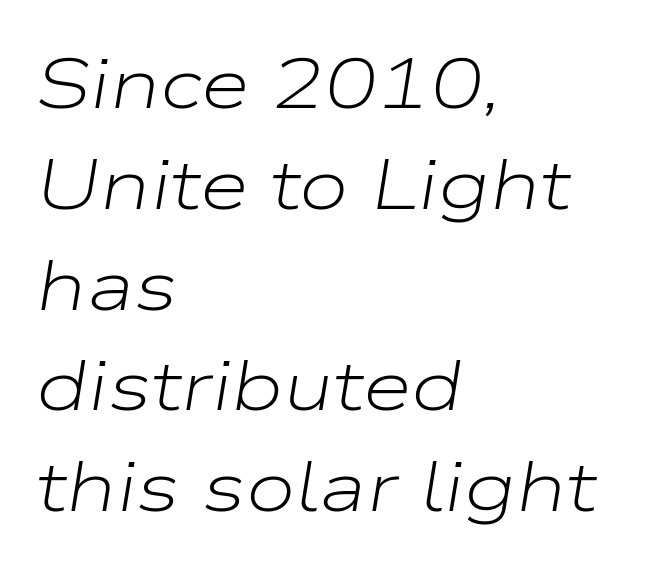
{"italic": "yes", "lean": "right", "slant_degrees": 9, "bold": "no", "weight": "light", "width": "wide", "stroke_contrast": "low", "x_height": "medium", "monospaced": "no", "underline": "no", "align": "left", "line_spacing": "normal", "line_spacing_ratio": 1.42, "letter_spacing": "normal", "letter_spacing_em": 0.0, "glyph_px": 71}
